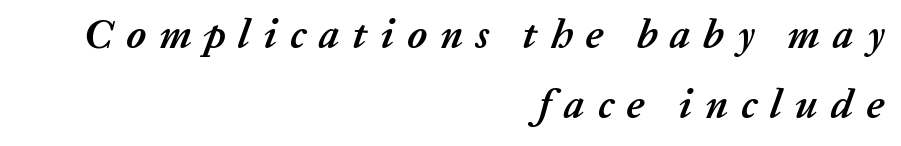
The paragraph shown leans on its right margin. Each letter keeps its own natural width here, so spacing adapts to shape. The typography opts for an oblique posture over an upright one. Loose tracking; the words dissolve into strings of separated letters. The words here are not underlined. Successive baselines arrive at the customary interval.
